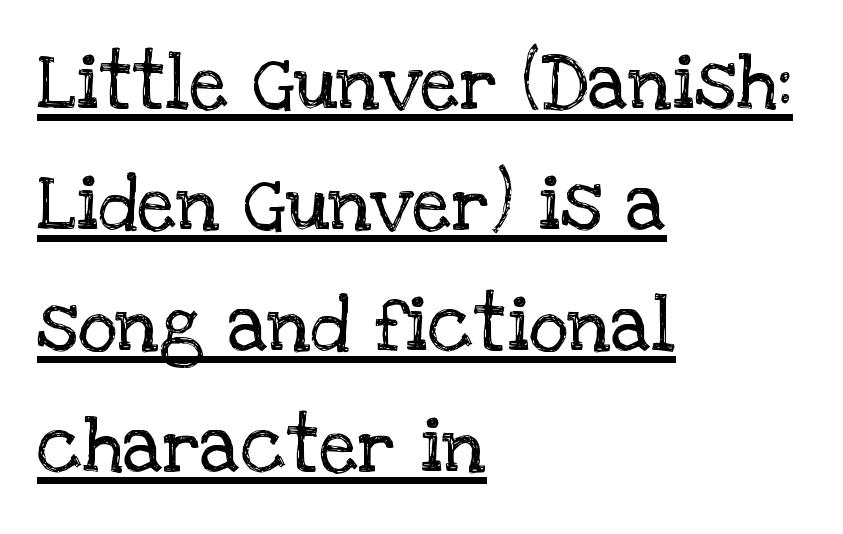
The image shows 77 px regular-weight serif type, upright; set left-aligned, normal line spacing (1.57x), normal letter spacing, underlined; low stroke contrast and a large x-height.
